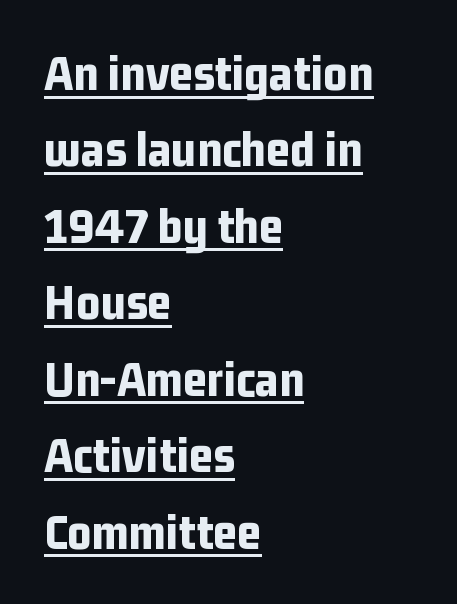
Q: Is the text bold? A: Yes.
Q: Is the text italic (slanted)? A: No, it is upright.
Q: Is the typeface a serif or a sans-serif typeface? A: Sans-serif.
Q: Is the text underlined? A: Yes.
Q: How is the paragraph aligned? A: Left-aligned.
Q: Is the spacing between letters normal or unusually wide? A: Normal.
Q: Is the spacing between lines tight, normal or loose? A: Normal.
Q: Width (condensed, normal, or wide)? A: Condensed.
Q: Stroke contrast? A: Low.
Q: x-height? A: Medium.
Q: Monospaced? A: No.
